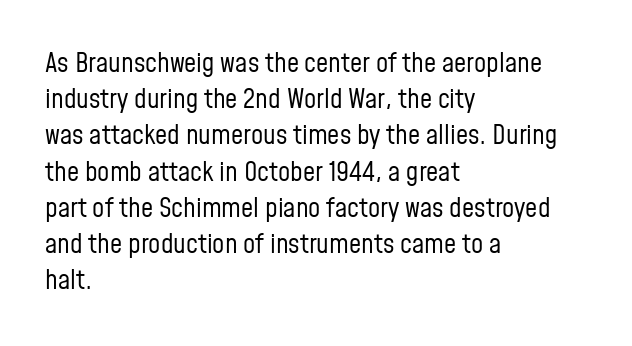
The image shows 27 px text type, upright; set left-aligned, normal line spacing (1.34x), normal letter spacing, not underlined.
